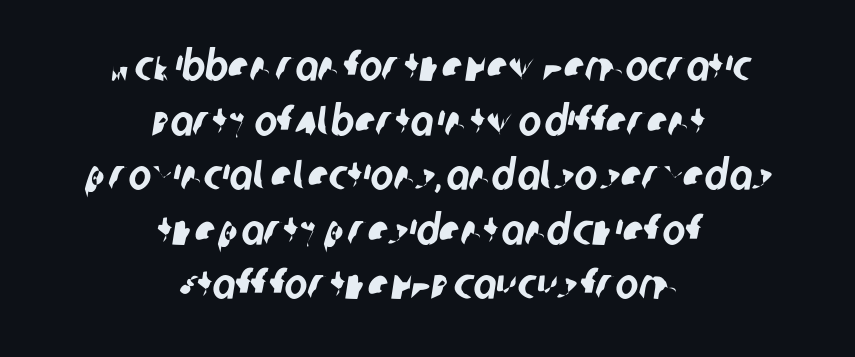
Regarding serifs, this sample does without them. The passage shown is typed in a proportional face where columns would drift. The typesetter chose a symmetrical, centered arrangement here. Anything drawn beneath the words? Only blank space. Baseline-to-baseline distance is the conventional proportion of letter height. Characters follow at the spacing the type designer built in.
